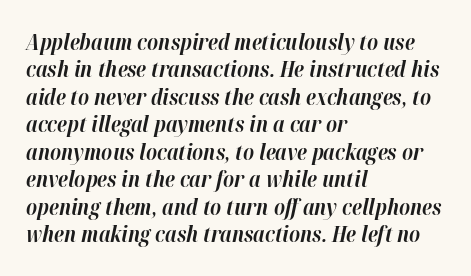
The image shows 22 px bold type, italic (leaning right); set left-aligned, normal line spacing (1.25x), normal letter spacing, not underlined.
